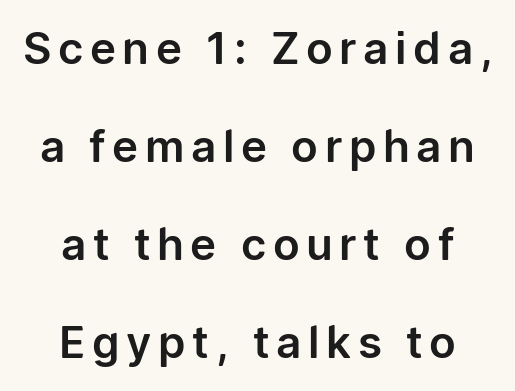
The image shows 44 px sans-serif type, upright; set centered, loose line spacing (2.23x), not underlined; low stroke contrast and a medium x-height.
